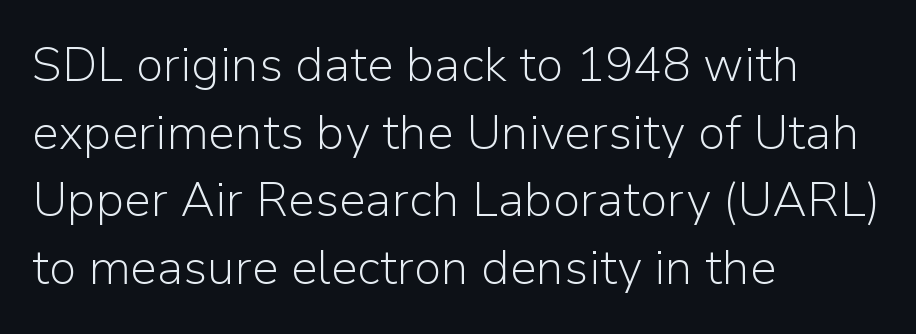
This rendering features lettering with no underline. The letters look calm and open, with moderate or lighter stems. Every stem runs plumb, perpendicular to the baseline. The characters display no serif detailing; their extremities are plain.
